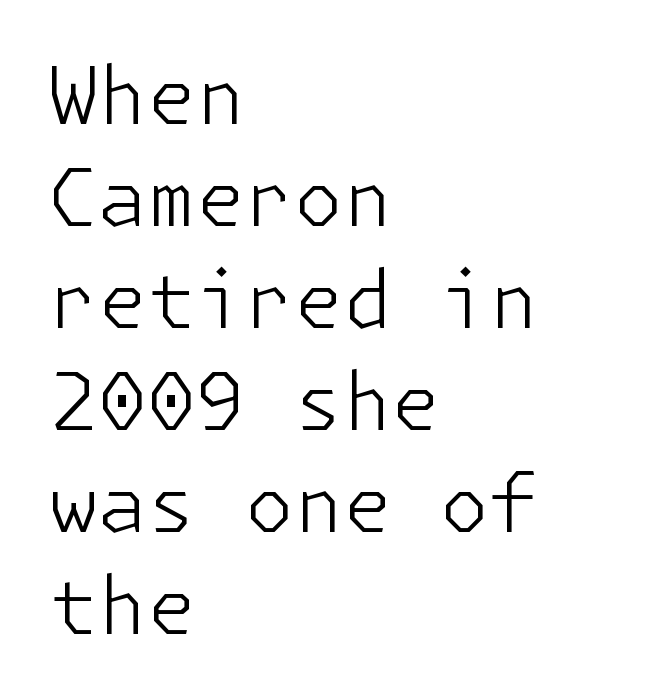
{"serif": "no", "italic": "no", "bold": "no", "weight": "light", "width": "normal", "stroke_contrast": "low", "x_height": "medium", "underline": "no", "align": "left", "line_spacing": "normal", "line_spacing_ratio": 1.29, "letter_spacing": "normal", "letter_spacing_em": 0.0, "glyph_px": 79}
